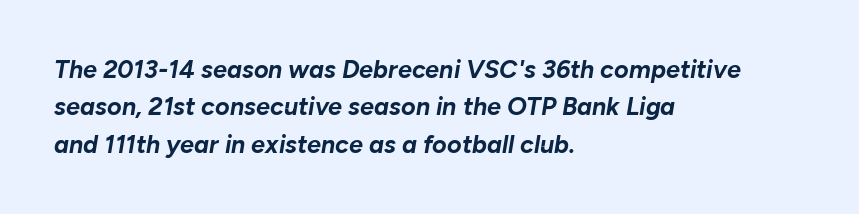
The image shows 25 px bold type, italic (leaning right); set left-aligned, normal line spacing (1.5x), normal letter spacing, not underlined.
